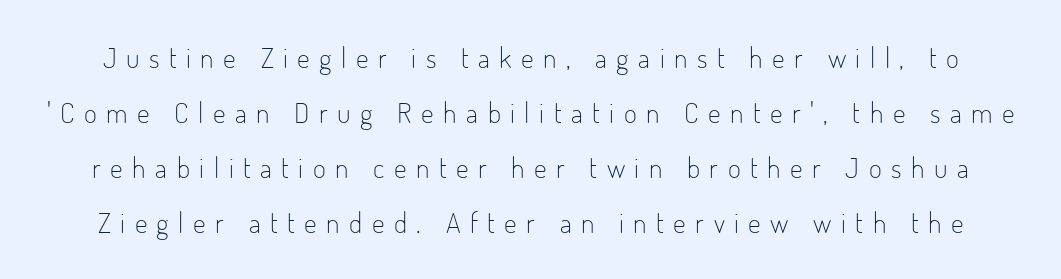
Q: Is the text bold? A: No.
Q: Is the text italic (slanted)? A: No, it is upright.
Q: Is the typeface a serif or a sans-serif typeface? A: Sans-serif.
Q: Is the text underlined? A: No.
Q: Is the spacing between letters normal or unusually wide? A: Unusually wide.
Q: Is the spacing between lines tight, normal or loose? A: Loose.
Q: Width (condensed, normal, or wide)? A: Condensed.
Q: Stroke contrast? A: Low.
Q: x-height? A: Small.
Q: Monospaced? A: No.
